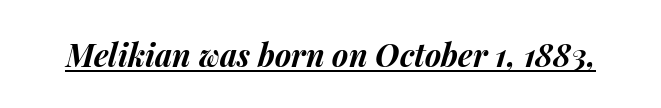
{"italic": "yes", "lean": "right", "slant_degrees": 15, "bold": "yes", "weight": "bold", "width": "normal", "stroke_contrast": "medium", "x_height": "medium", "monospaced": "no", "underline": "yes", "letter_spacing": "normal", "letter_spacing_em": 0.0, "glyph_px": 31}
